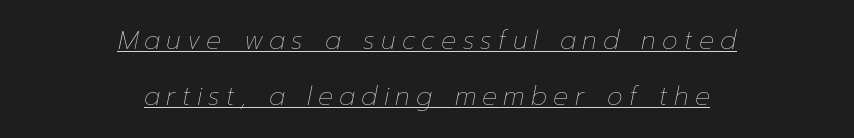
Loose tracking; the words dissolve into strings of separated letters. The lettering tilts uniformly, giving the passage an italic look. Quick note: interline space is abundant. Reading down the block, each line starts at a different indent, mirrored at its end. On a weight scale, this lands at 450 or below. Emphasis is given by a line drawn under the lettering.
